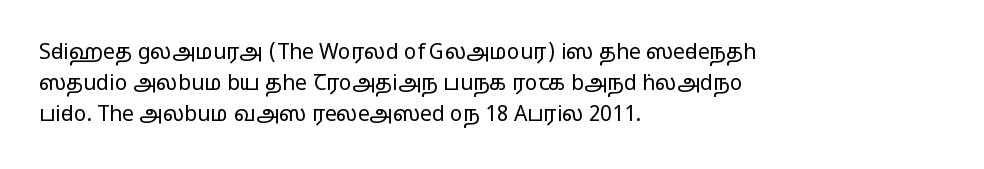
{"italic": "no", "bold": "no", "underline": "no", "align": "left", "line_spacing": "normal", "line_spacing_ratio": 1.47, "letter_spacing": "normal", "letter_spacing_em": 0.0, "glyph_px": 21}
